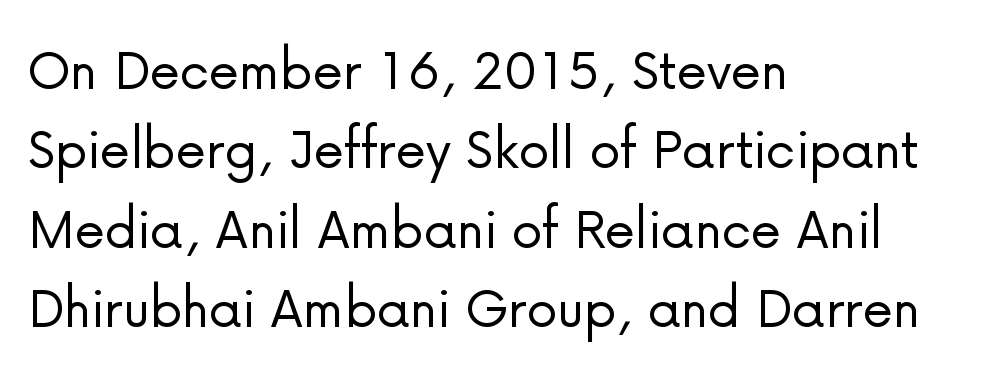
The image shows 62 px light sans-serif type, upright; set left-aligned, normal line spacing (1.28x), normal letter spacing, not underlined; low stroke contrast and a medium x-height.
